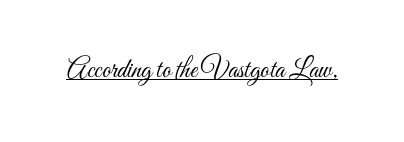
The image shows 27 px text type; set normal letter spacing, underlined.
